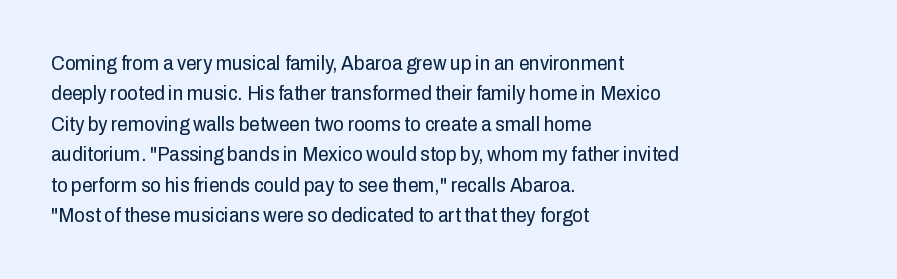
Q: Is the text bold? A: No.
Q: Is the text italic (slanted)? A: No, it is upright.
Q: Is the text underlined? A: No.
Q: How is the paragraph aligned? A: Left-aligned.
Q: Is the spacing between letters normal or unusually wide? A: Normal.
Q: Is the spacing between lines tight, normal or loose? A: Normal.
